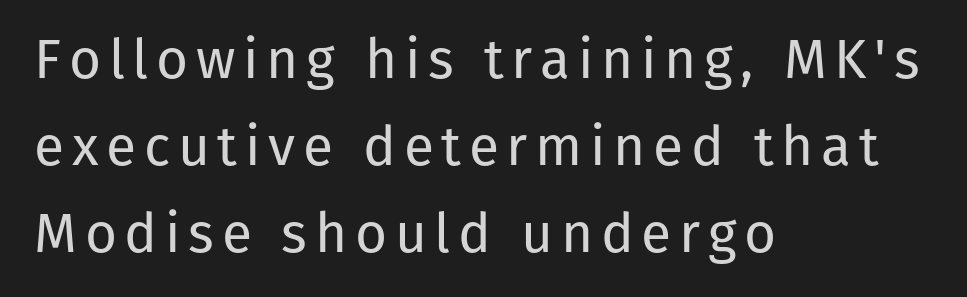
The image shows 55 px regular-weight sans-serif type, upright; set left-aligned, normal line spacing (1.58x), not underlined; low stroke contrast and a medium x-height.
